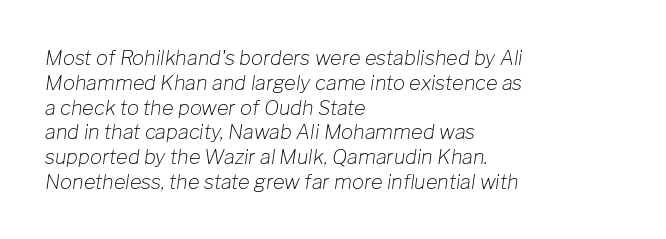
{"italic": "yes", "lean": "right", "slant_degrees": 8, "bold": "no", "underline": "no", "align": "left", "line_spacing_ratio": 1.24, "letter_spacing": "normal", "letter_spacing_em": 0.0, "glyph_px": 20}
